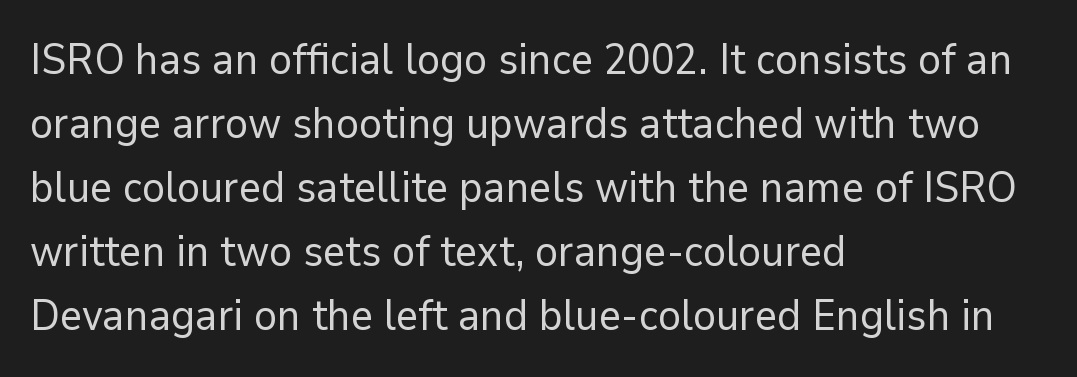
The image shows 43 px regular-weight sans-serif type, upright; set left-aligned, normal line spacing (1.49x), normal letter spacing, not underlined; low stroke contrast and a medium x-height.
